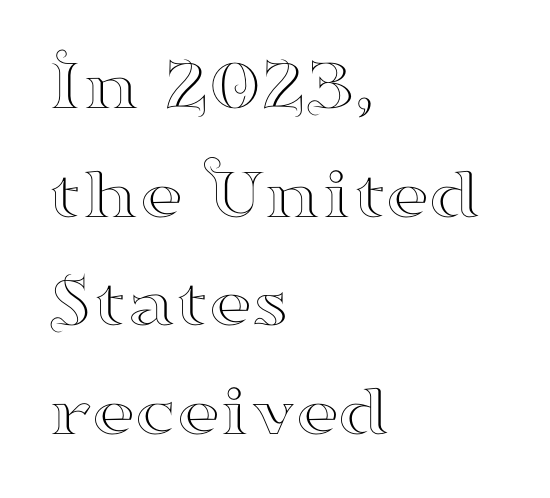
Q: Is the text italic (slanted)? A: No, it is upright.
Q: Is the typeface a serif or a sans-serif typeface? A: Serif.
Q: Is the text underlined? A: No.
Q: How is the paragraph aligned? A: Left-aligned.
Q: Is the spacing between letters normal or unusually wide? A: Normal.
Q: Is the spacing between lines tight, normal or loose? A: Normal.
Q: Width (condensed, normal, or wide)? A: Wide.
Q: Stroke contrast? A: High.
Q: x-height? A: Small.
Q: Monospaced? A: No.
